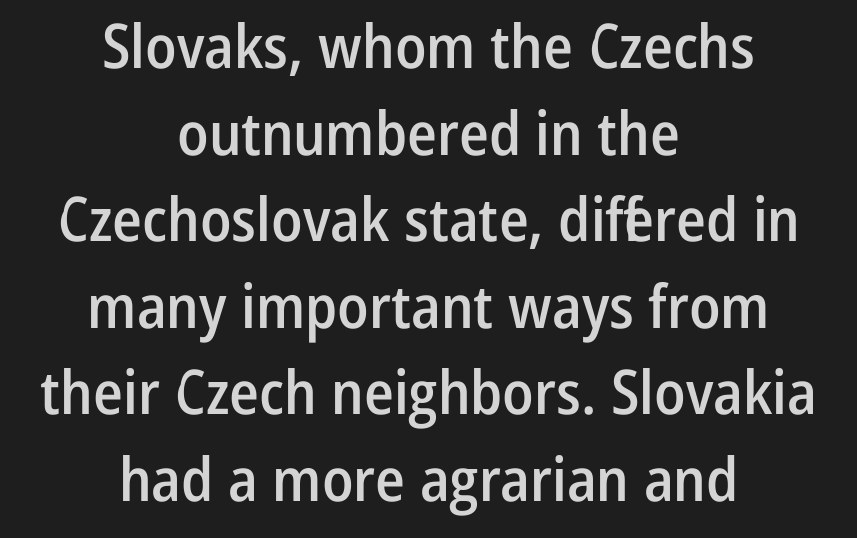
Q: Is the text bold? A: Semi-bold.
Q: Is the text italic (slanted)? A: No, it is upright.
Q: Is the typeface a serif or a sans-serif typeface? A: Sans-serif.
Q: Is the text underlined? A: No.
Q: How is the paragraph aligned? A: Centered.
Q: Is the spacing between letters normal or unusually wide? A: Normal.
Q: Is the spacing between lines tight, normal or loose? A: Normal.
Q: Width (condensed, normal, or wide)? A: Condensed.
Q: Stroke contrast? A: Low.
Q: x-height? A: Medium.
Q: Monospaced? A: No.
